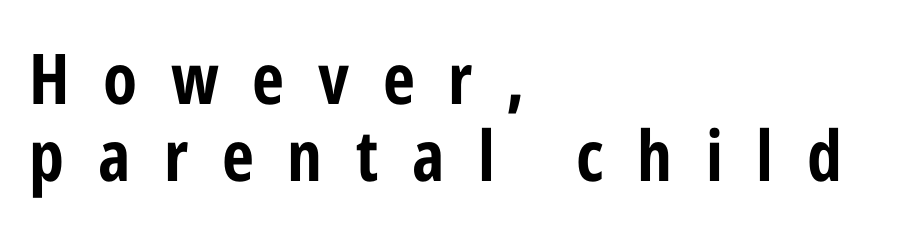
{"serif": "no", "italic": "no", "bold": "yes", "weight": "bold", "width": "condensed", "stroke_contrast": "low", "x_height": "medium", "monospaced": "no", "underline": "no", "align": "left", "line_spacing": "tight", "line_spacing_ratio": 1.1, "letter_spacing": "wide", "letter_spacing_em": 0.48, "glyph_px": 70}
